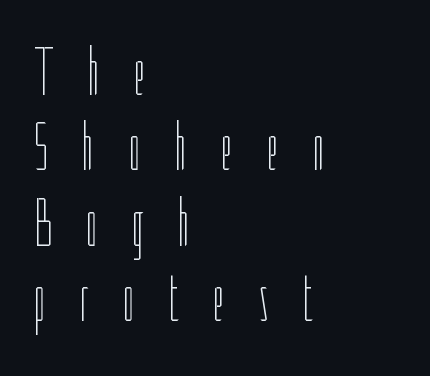
Line starts are locked; line ends wander. These lines were composed using upright roman letters. The font is comparable to plain body text, perhaps lighter. The passage shown stacks its lines with hardly any gap.
